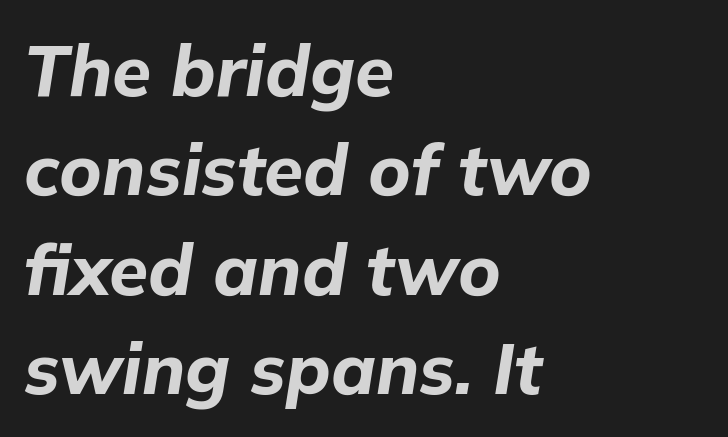
{"italic": "yes", "lean": "right", "slant_degrees": 9, "bold": "yes", "weight": "bold", "width": "normal", "stroke_contrast": "low", "x_height": "medium", "monospaced": "no", "underline": "no", "align": "left", "line_spacing": "normal", "line_spacing_ratio": 1.4, "letter_spacing": "normal", "letter_spacing_em": 0.0, "glyph_px": 71}
